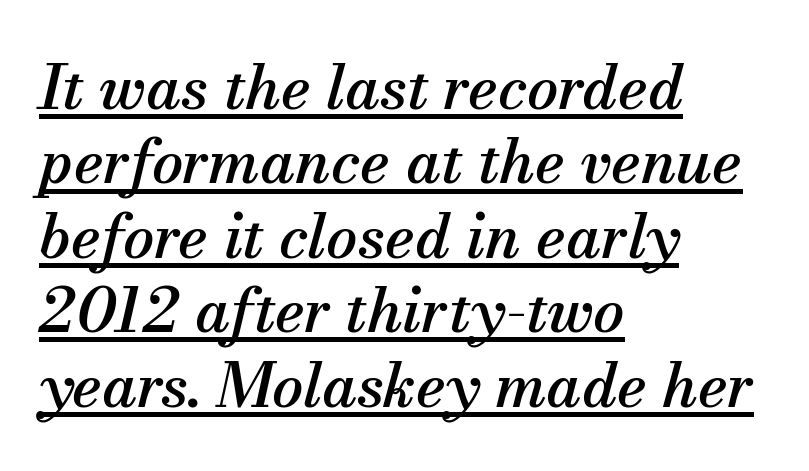
Q: Is the text italic (slanted)? A: Yes, it leans right by about 13 degrees.
Q: Is the typeface a serif or a sans-serif typeface? A: Serif.
Q: Is the text underlined? A: Yes.
Q: How is the paragraph aligned? A: Left-aligned.
Q: Is the spacing between letters normal or unusually wide? A: Normal.
Q: Width (condensed, normal, or wide)? A: Normal.
Q: Stroke contrast? A: Medium.
Q: x-height? A: Small.
Q: Monospaced? A: No.
